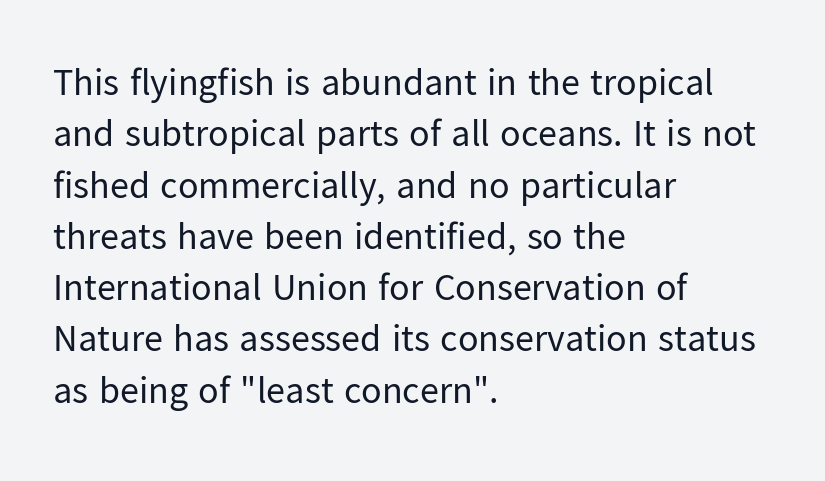
Q: Is the text bold? A: No.
Q: Is the text italic (slanted)? A: No, it is upright.
Q: Is the typeface a serif or a sans-serif typeface? A: Sans-serif.
Q: Is the text underlined? A: No.
Q: How is the paragraph aligned? A: Left-aligned.
Q: Is the spacing between letters normal or unusually wide? A: Normal.
Q: Is the spacing between lines tight, normal or loose? A: Normal.
Q: Width (condensed, normal, or wide)? A: Normal.
Q: Stroke contrast? A: Low.
Q: x-height? A: Medium.
Q: Monospaced? A: No.
